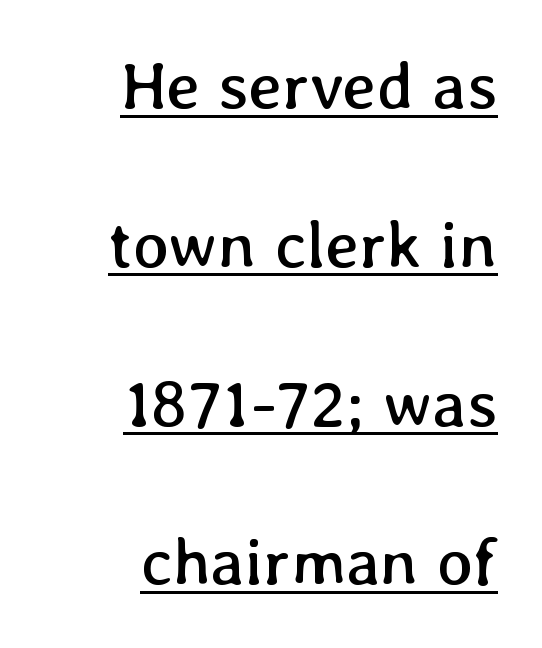
The image shows 67 px regular-weight type, upright; set right-aligned, loose line spacing (2.37x), normal letter spacing, underlined; low stroke contrast and a medium x-height.
